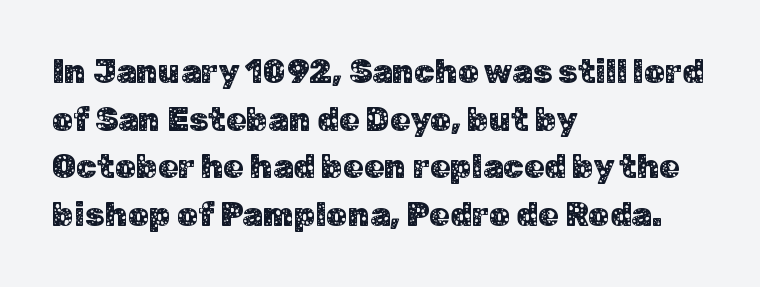
Leading: standard. Line beginnings align vertically; line endings do not. Spacing verdict: proportional, widths tailored to each character. It's the straight-up-and-down kind of type.
